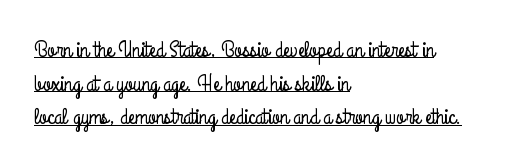
Q: Is the text underlined? A: Yes.
Q: How is the paragraph aligned? A: Left-aligned.
Q: Is the spacing between letters normal or unusually wide? A: Normal.
Q: Is the spacing between lines tight, normal or loose? A: Normal.
